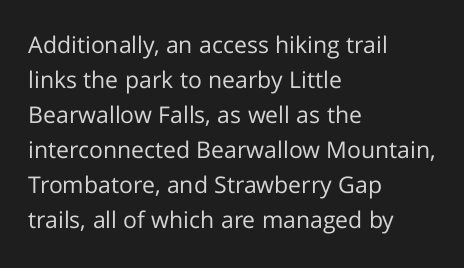
The image shows 23 px text type, upright; set left-aligned, normal line spacing (1.52x), normal letter spacing, not underlined.
